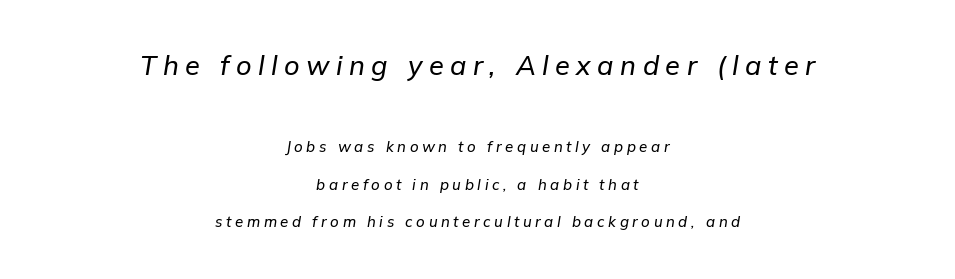
Q: Is the text italic (slanted)? A: Yes, it leans right by about 9 degrees.
Q: Is the text underlined? A: No.
Q: How is the paragraph aligned? A: Centered.
Q: Is the spacing between letters normal or unusually wide? A: Unusually wide.
Q: Is the spacing between lines tight, normal or loose? A: Loose.
Q: Which block of text is set in a larger size, the first (top) or the second (bottom)? A: The first (top) one.
